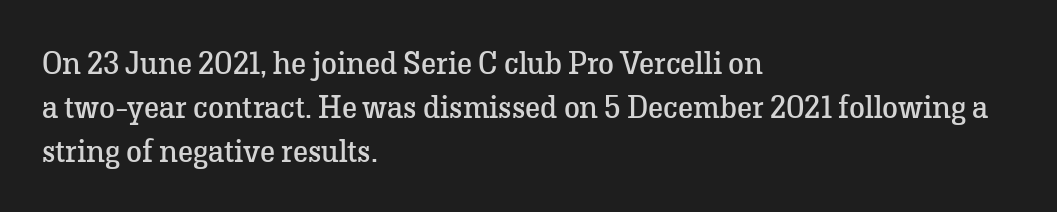
{"serif": "yes", "italic": "no", "bold": "no", "weight": "regular", "width": "normal", "stroke_contrast": "low", "x_height": "medium", "monospaced": "no", "underline": "no", "align": "left", "line_spacing": "normal", "line_spacing_ratio": 1.37, "letter_spacing": "normal", "letter_spacing_em": 0.0, "glyph_px": 32}
